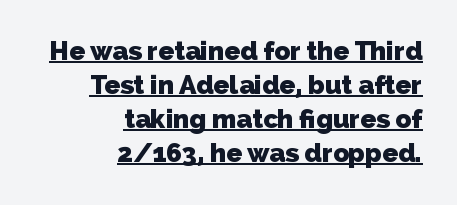
The glyphs have the mass of a bold cut. Reading down the column, the eye jumps a familiar distance to each next line. The ragged edge is on the left, which tells us the setting is flush right. Notice how a bar underscores the lettering throughout. You could call the tracking neutral — neither tight nor loose.
